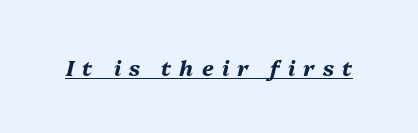
The image shows 22 px bold type, italic (leaning right); set unusually wide letter spacing (+0.37 em), underlined.
